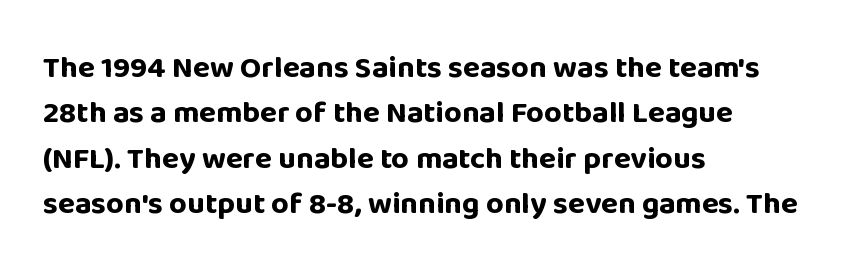
Left-aligned paragraph, ragged on the right. Whoever set this chose a conventional vertical rhythm. The strokes are fattened all the way to bold. The characters display no serif detailing; their extremities are plain.
